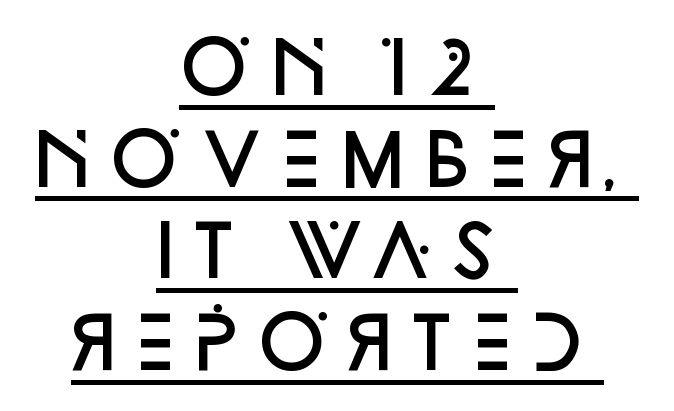
The image shows 70 px semibold sans-serif type, upright; set centered, normal line spacing (1.31x), normal letter spacing, underlined; low stroke contrast and a large x-height.
